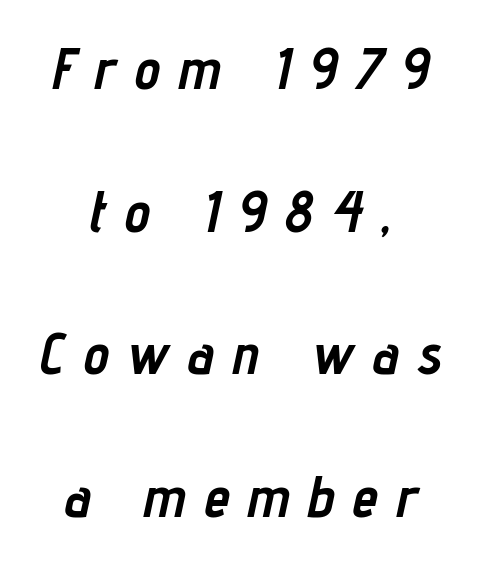
Character widths vary here, with narrow letters taking less room than wide ones. Every character sits at an angle, as italics do. Interline gaps are noticeably wide in this sample. Short note: letters widely spaced. Look at the stroke-to-counter ratio: heavy, a bold. A clean baseline with only descenders dipping below it.
